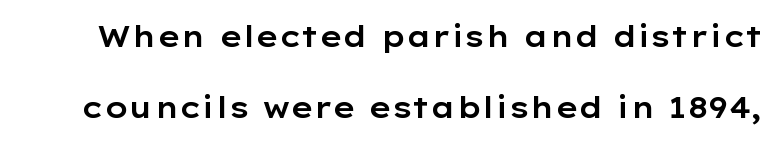
Here the glyphs are tracked normally, forming tight word shapes. You can tell from the bare stems that sans-serif type was used. Students, observe: this is what heavily led, spacious text looks like. The gap between lines stays unmarked.
